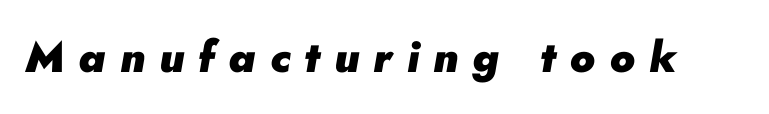
Q: Is the text bold? A: Yes.
Q: Is the text italic (slanted)? A: Yes, it leans right by about 10 degrees.
Q: Is the text underlined? A: No.
Q: Is the spacing between letters normal or unusually wide? A: Unusually wide.
Q: Width (condensed, normal, or wide)? A: Normal.
Q: Stroke contrast? A: Low.
Q: x-height? A: Small.
Q: Monospaced? A: No.
